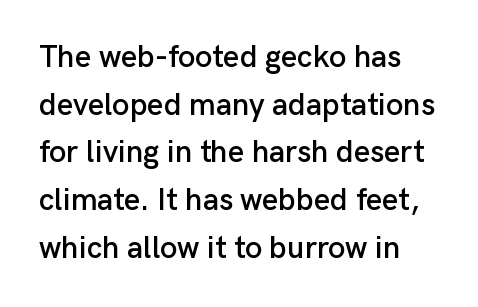
Q: Is the text italic (slanted)? A: No, it is upright.
Q: Is the typeface a serif or a sans-serif typeface? A: Sans-serif.
Q: Is the text underlined? A: No.
Q: Is the spacing between letters normal or unusually wide? A: Normal.
Q: Is the spacing between lines tight, normal or loose? A: Normal.
Q: Width (condensed, normal, or wide)? A: Normal.
Q: Stroke contrast? A: Low.
Q: x-height? A: Medium.
Q: Monospaced? A: No.
